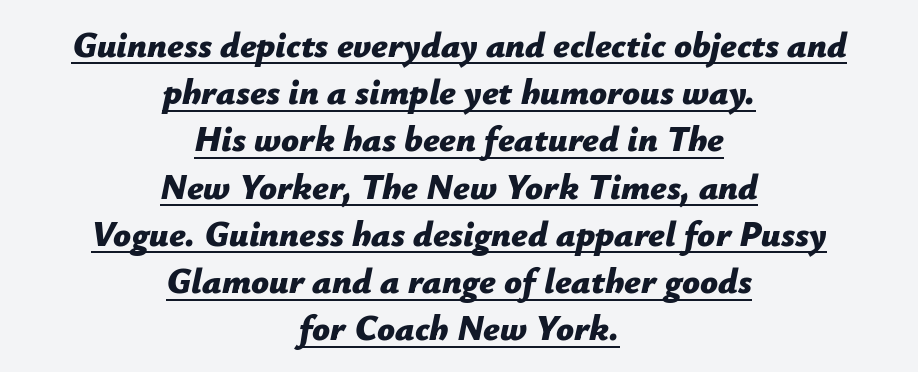
{"italic": "yes", "lean": "right", "slant_degrees": 12, "bold": "yes", "weight": "bold", "width": "normal", "stroke_contrast": "low", "x_height": "medium", "monospaced": "no", "underline": "yes", "align": "center", "line_spacing": "normal", "line_spacing_ratio": 1.35, "letter_spacing": "normal", "letter_spacing_em": 0.0, "glyph_px": 35}
